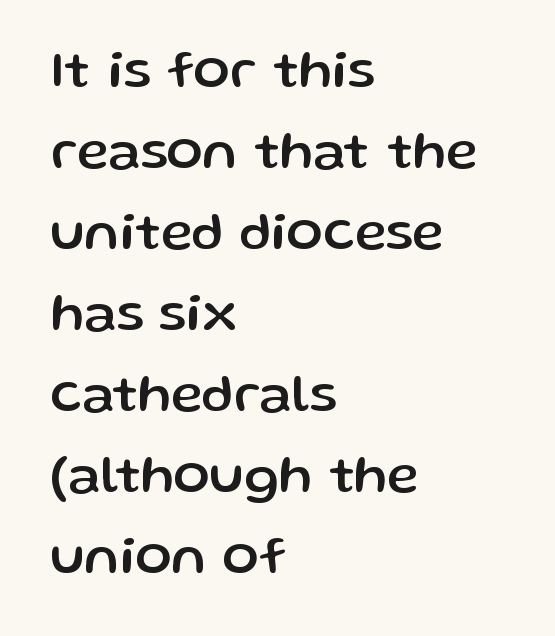
{"serif": "no", "italic": "no", "width": "normal", "stroke_contrast": "low", "x_height": "medium", "monospaced": "no", "underline": "no", "align": "left", "line_spacing": "normal", "line_spacing_ratio": 1.5, "letter_spacing": "normal", "letter_spacing_em": 0.0, "glyph_px": 54}
